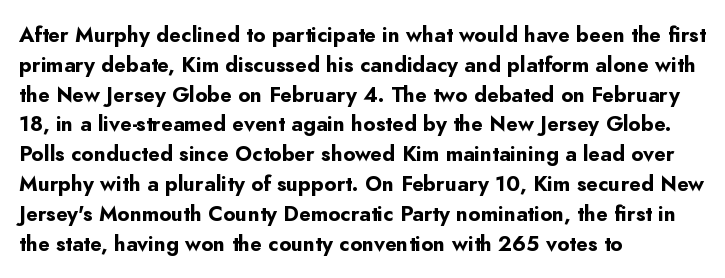
Q: Is the text bold? A: Yes.
Q: Is the text italic (slanted)? A: No, it is upright.
Q: Is the text underlined? A: No.
Q: How is the paragraph aligned? A: Left-aligned.
Q: Is the spacing between letters normal or unusually wide? A: Normal.
Q: Is the spacing between lines tight, normal or loose? A: Normal.
